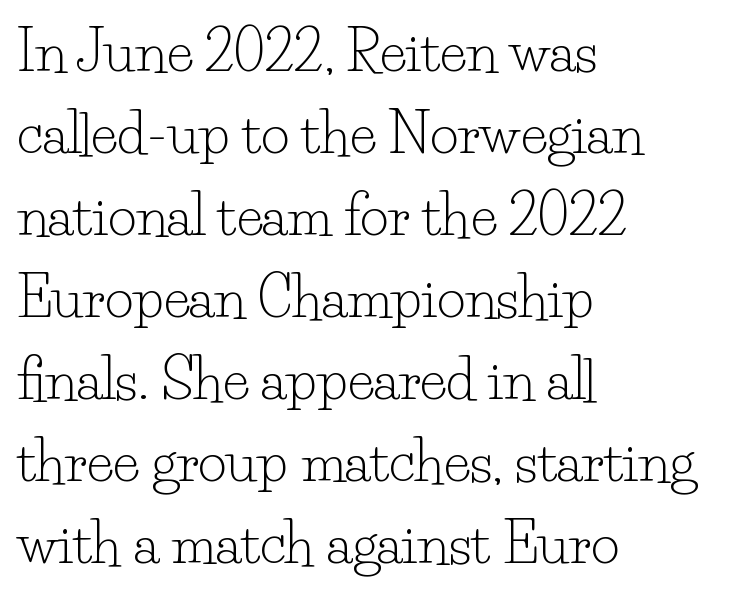
Q: Is the text bold? A: No.
Q: Is the text italic (slanted)? A: No, it is upright.
Q: Is the typeface a serif or a sans-serif typeface? A: Serif.
Q: Is the text underlined? A: No.
Q: How is the paragraph aligned? A: Left-aligned.
Q: Is the spacing between letters normal or unusually wide? A: Normal.
Q: Is the spacing between lines tight, normal or loose? A: Normal.
Q: Width (condensed, normal, or wide)? A: Normal.
Q: Stroke contrast? A: Low.
Q: x-height? A: Small.
Q: Monospaced? A: No.
